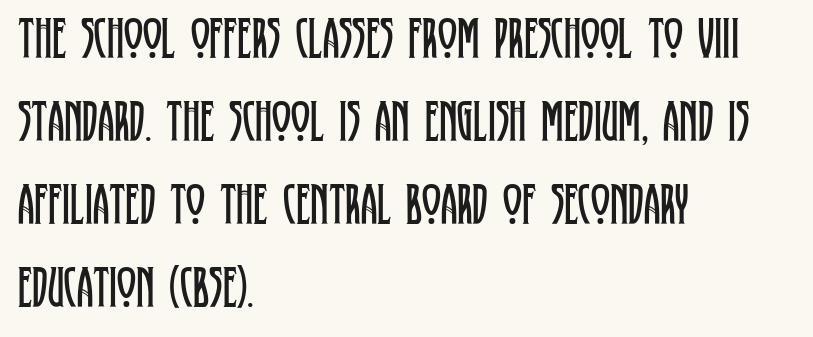
{"serif": "yes", "italic": "no", "bold": "no", "weight": "regular", "width": "condensed", "stroke_contrast": "low", "x_height": "large", "monospaced": "no", "underline": "no", "align": "left", "line_spacing": "normal", "line_spacing_ratio": 1.43, "letter_spacing": "normal", "letter_spacing_em": 0.0, "glyph_px": 58}
